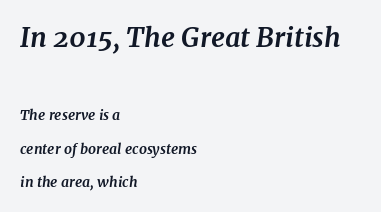
The image shows 27 px bold type, italic (leaning right); set left-aligned, loose line spacing (2.39x), normal letter spacing, not underlined; the first (top) block is 1.93x larger.
